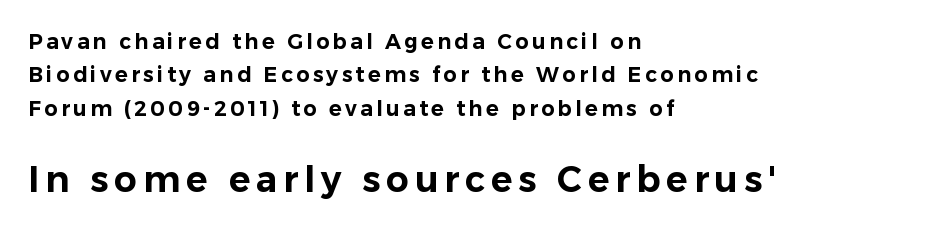
Q: Is the text italic (slanted)? A: No, it is upright.
Q: Is the typeface a serif or a sans-serif typeface? A: Sans-serif.
Q: Is the text underlined? A: No.
Q: How is the paragraph aligned? A: Left-aligned.
Q: Is the spacing between lines tight, normal or loose? A: Normal.
Q: Which block of text is set in a larger size, the first (top) or the second (bottom)? A: The second (bottom) one.
Q: Width (condensed, normal, or wide)? A: Normal.
Q: Stroke contrast? A: Low.
Q: x-height? A: Medium.
Q: Monospaced? A: No.
